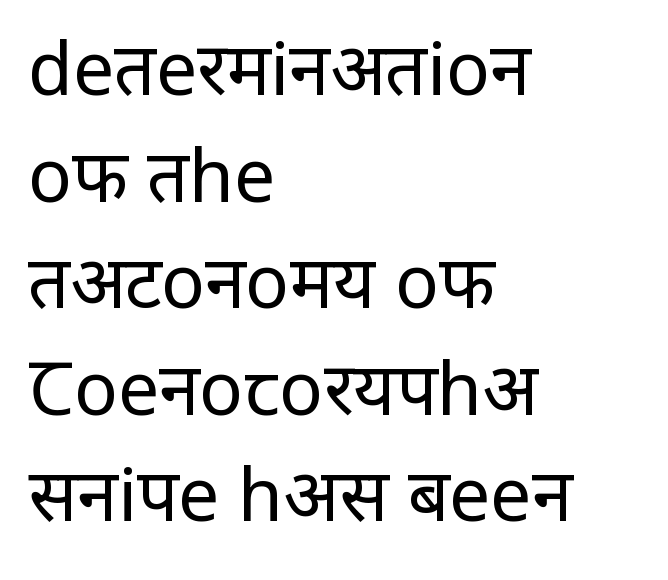
Think standard paragraph weight, or any step lighter than that. The paragraph shown leans on its left margin. Each new line begins a customary step beneath the previous one. This rendering employs a face without finishing strokes, i.e., a sans-serif. Characters follow at the spacing the type designer built in. Spacing verdict: proportional, widths tailored to each character.
